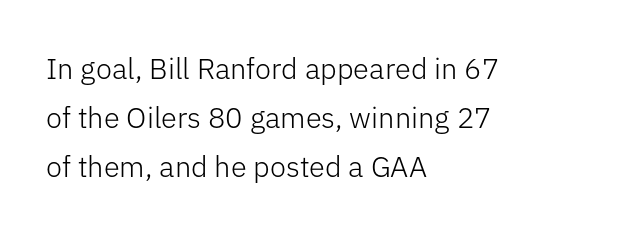
Q: Is the text bold? A: No.
Q: Is the text italic (slanted)? A: No, it is upright.
Q: Is the typeface a serif or a sans-serif typeface? A: Sans-serif.
Q: Is the text underlined? A: No.
Q: How is the paragraph aligned? A: Left-aligned.
Q: Is the spacing between letters normal or unusually wide? A: Normal.
Q: Is the spacing between lines tight, normal or loose? A: Normal.
Q: Width (condensed, normal, or wide)? A: Normal.
Q: Stroke contrast? A: Low.
Q: x-height? A: Medium.
Q: Monospaced? A: No.
